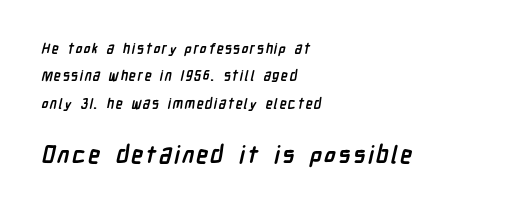
The image shows 24 px bold type; set left-aligned, loose line spacing (1.95x), not underlined; the second (bottom) block is 1.71x larger.
